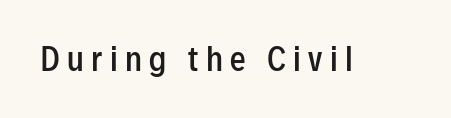
Q: Is the text bold? A: Semi-bold.
Q: Is the text italic (slanted)? A: No, it is upright.
Q: Is the typeface a serif or a sans-serif typeface? A: Sans-serif.
Q: Is the text underlined? A: No.
Q: Is the spacing between letters normal or unusually wide? A: Unusually wide.
Q: Width (condensed, normal, or wide)? A: Condensed.
Q: Stroke contrast? A: Low.
Q: x-height? A: Medium.
Q: Monospaced? A: No.
